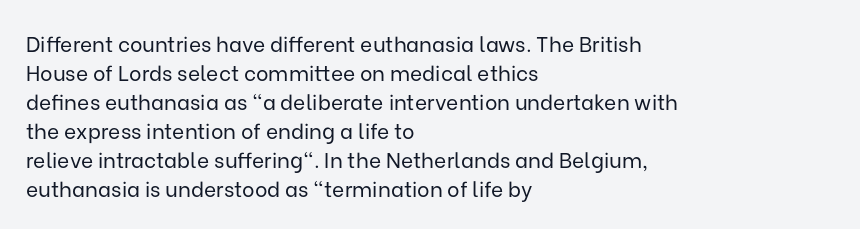
Letters rest on an invisible, unmarked baseline. Heaviness? Minimal to ordinary, like unemphasized prose. The rendering anchors every line to the left-hand side. The line-height multiplier appears to be the usual default.
